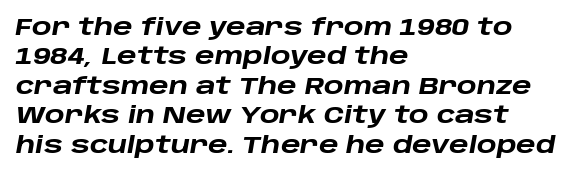
The image shows 23 px bold type, italic (leaning right); set left-aligned, normal line spacing (1.28x), normal letter spacing, not underlined.
